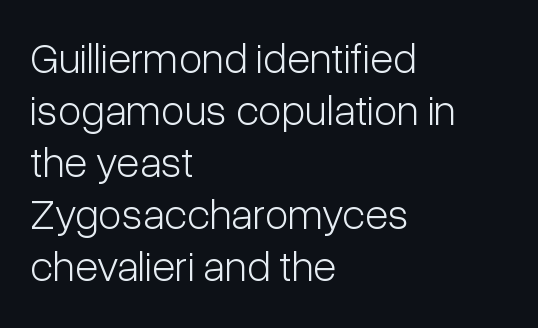
{"serif": "no", "italic": "no", "bold": "no", "weight": "light", "width": "condensed", "stroke_contrast": "low", "x_height": "medium", "monospaced": "no", "underline": "no", "align": "left", "line_spacing_ratio": 1.21, "letter_spacing": "normal", "letter_spacing_em": 0.0, "glyph_px": 43}
